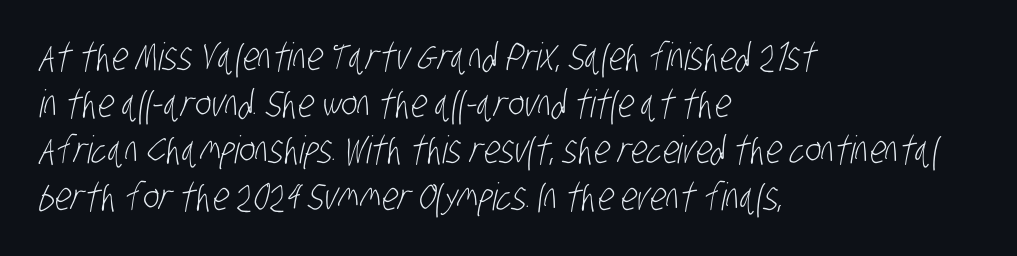
Q: Is the text bold? A: No.
Q: Is the typeface a serif or a sans-serif typeface? A: Sans-serif.
Q: Is the text underlined? A: No.
Q: How is the paragraph aligned? A: Left-aligned.
Q: Is the spacing between letters normal or unusually wide? A: Normal.
Q: Width (condensed, normal, or wide)? A: Condensed.
Q: Stroke contrast? A: Low.
Q: x-height? A: Large.
Q: Monospaced? A: No.
